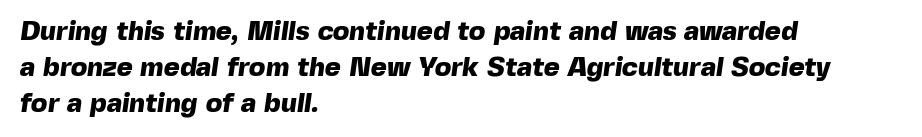
The image shows 27 px bold type; set left-aligned, normal line spacing (1.33x), normal letter spacing, not underlined.
